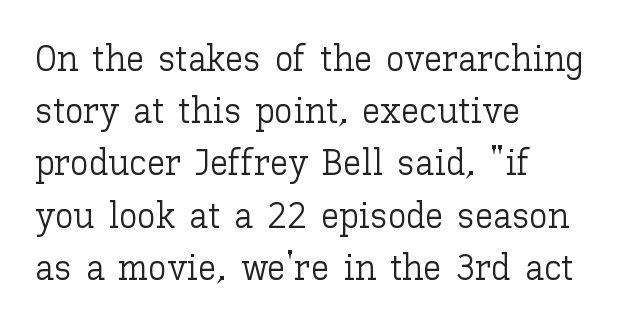
The image shows 37 px light type, upright; set left-aligned, normal line spacing (1.41x), normal letter spacing, not underlined; low stroke contrast and a medium x-height.
